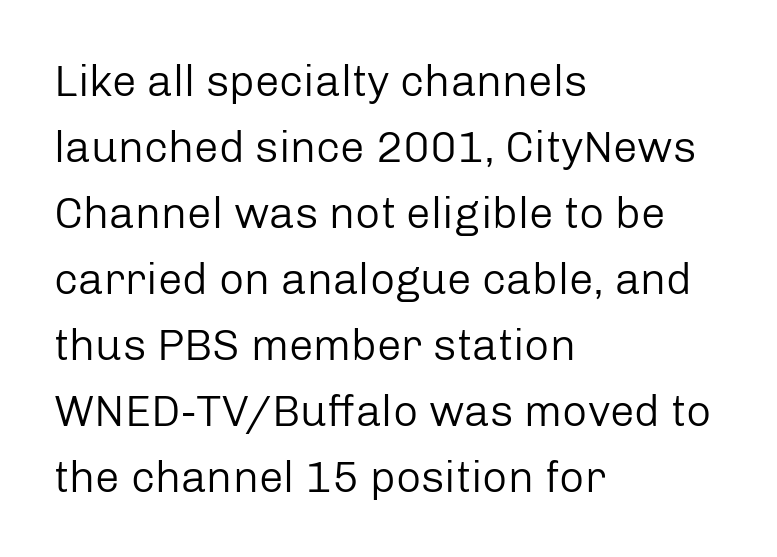
This is sans-serif lettering, the kind often seen on screens and signage. Notice how the stems are strictly vertical — no italics here. The lines in this sample share a left origin and differ only in where they stop. Stroke thickness stays within the range of a standard reading face or lighter.
